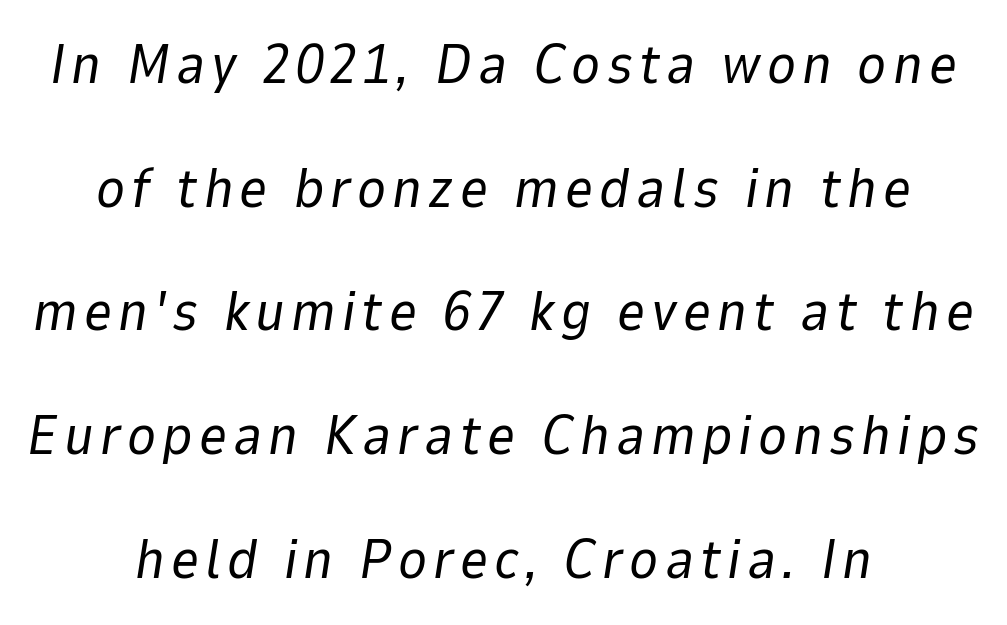
{"italic": "yes", "lean": "right", "slant_degrees": 9, "bold": "no", "weight": "regular", "width": "normal", "stroke_contrast": "low", "x_height": "medium", "monospaced": "no", "underline": "no", "align": "center", "line_spacing": "loose", "line_spacing_ratio": 2.25, "glyph_px": 55}
